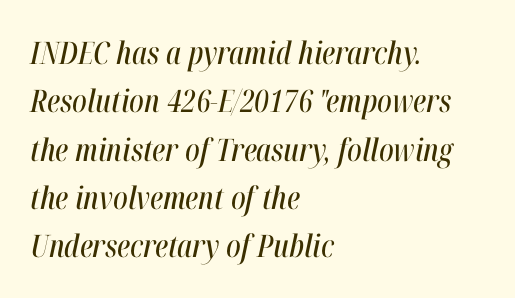
The image shows 31 px condensed type, italic (leaning right); set left-aligned, normal line spacing (1.56x), normal letter spacing, not underlined; high stroke contrast and a medium x-height.
